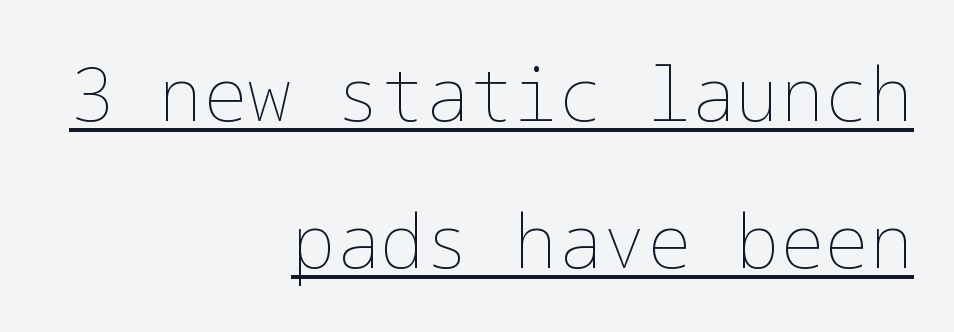
{"italic": "no", "bold": "no", "weight": "thin", "width": "normal", "stroke_contrast": "low", "x_height": "medium", "underline": "yes", "align": "right", "line_spacing": "loose", "line_spacing_ratio": 1.99, "letter_spacing": "normal", "letter_spacing_em": 0.0, "glyph_px": 74}
